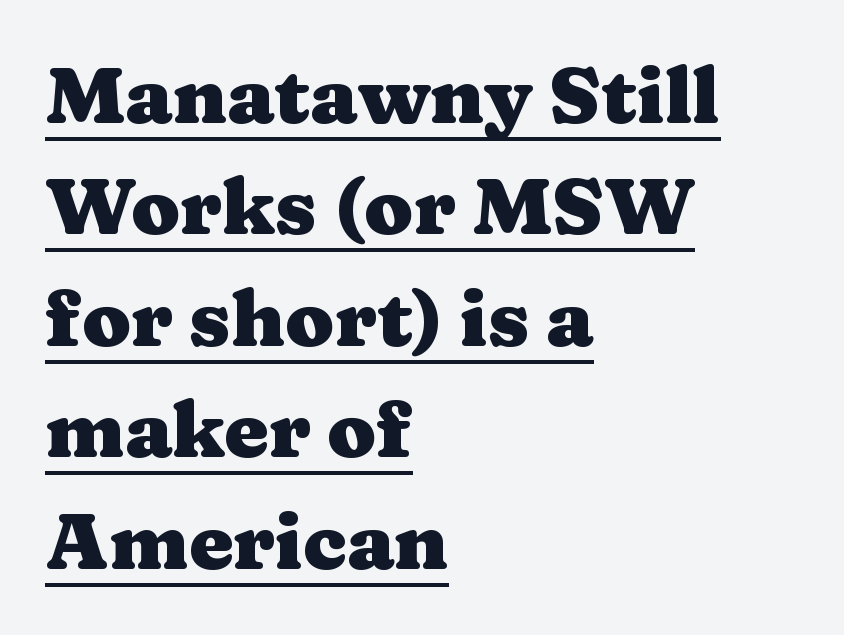
Q: Is the text bold? A: Yes.
Q: Is the text italic (slanted)? A: No, it is upright.
Q: Is the typeface a serif or a sans-serif typeface? A: Serif.
Q: Is the text underlined? A: Yes.
Q: How is the paragraph aligned? A: Left-aligned.
Q: Is the spacing between letters normal or unusually wide? A: Normal.
Q: Is the spacing between lines tight, normal or loose? A: Normal.
Q: Width (condensed, normal, or wide)? A: Wide.
Q: Stroke contrast? A: Medium.
Q: x-height? A: Medium.
Q: Monospaced? A: No.
